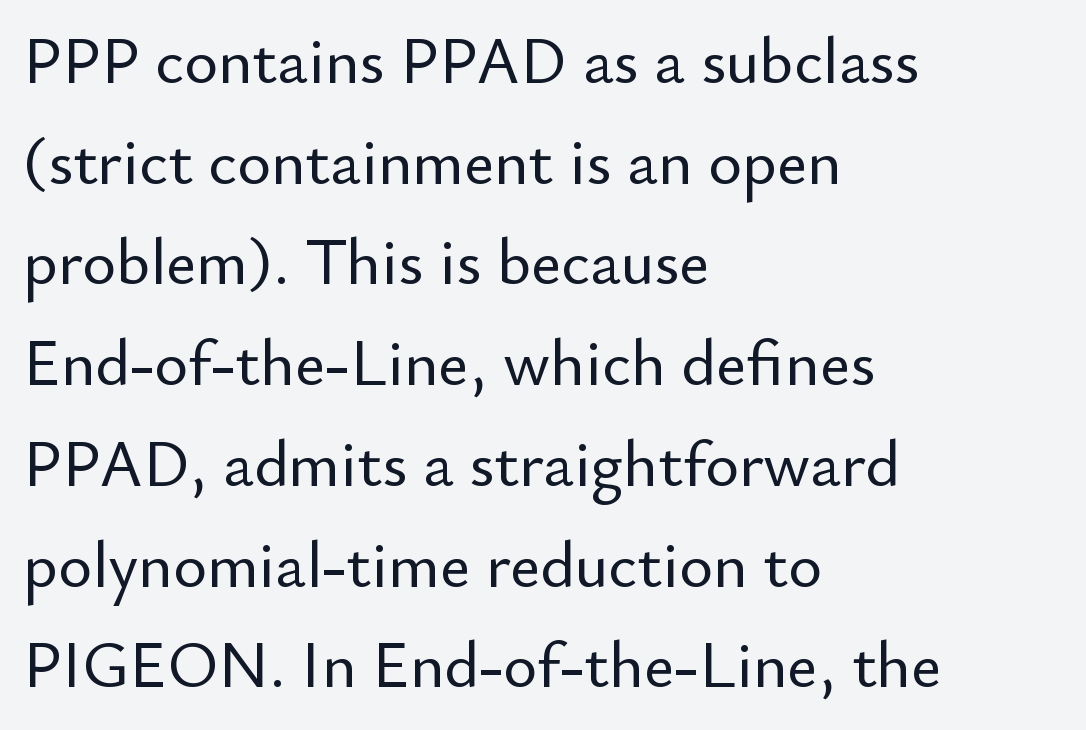
The specimen omits any rule beneath the text block's lines. Italic: no, the glyphs are upright roman. The text was rendered using a sans face with plain stroke endings. This sample uses plain, unmodified letter spacing.
